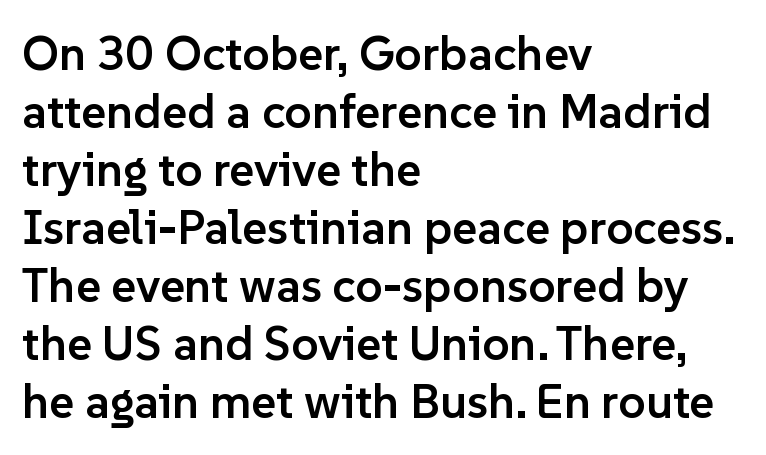
Q: Is the text bold? A: Semi-bold.
Q: Is the text italic (slanted)? A: No, it is upright.
Q: Is the typeface a serif or a sans-serif typeface? A: Sans-serif.
Q: Is the text underlined? A: No.
Q: How is the paragraph aligned? A: Left-aligned.
Q: Is the spacing between letters normal or unusually wide? A: Normal.
Q: Width (condensed, normal, or wide)? A: Normal.
Q: Stroke contrast? A: Low.
Q: x-height? A: Medium.
Q: Monospaced? A: No.
